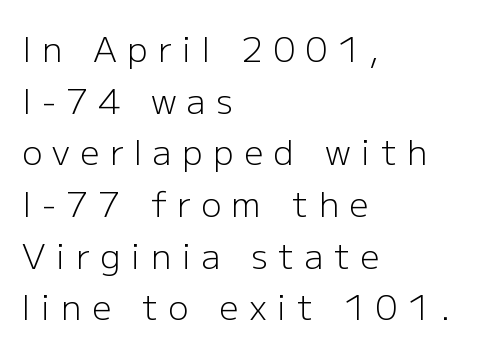
{"serif": "no", "italic": "no", "bold": "no", "weight": "light", "width": "normal", "stroke_contrast": "low", "x_height": "medium", "monospaced": "no", "underline": "no", "align": "left", "line_spacing": "normal", "line_spacing_ratio": 1.52, "letter_spacing": "wide", "letter_spacing_em": 0.31, "glyph_px": 34}
